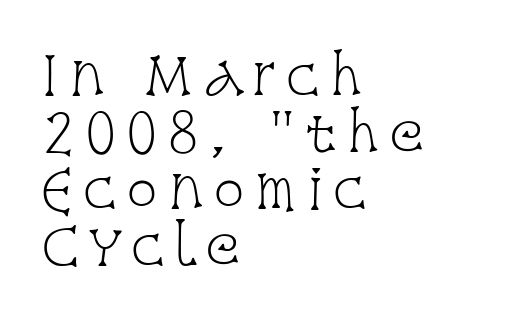
The image shows 52 px light, condensed serif type, upright; set left-aligned, tight line spacing (1.09x), not underlined; low stroke contrast and a large x-height.
